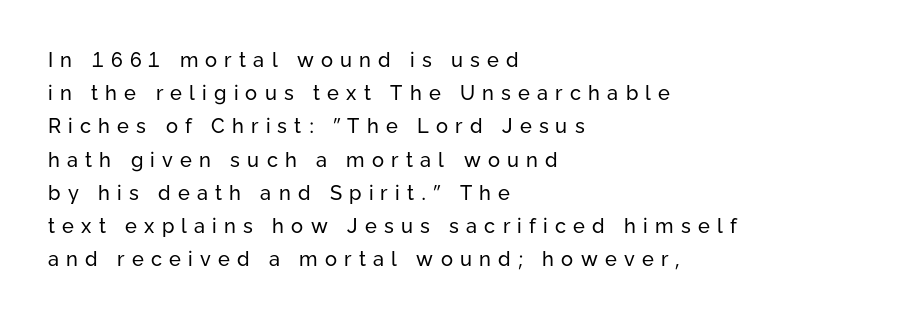
The image shows 20 px text type, upright; set left-aligned, normal line spacing (1.66x), unusually wide letter spacing (+0.36 em), not underlined.
